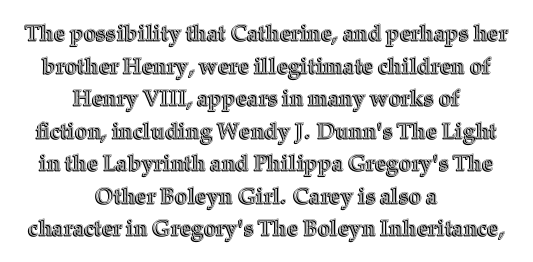
{"italic": "no", "underline": "no", "align": "center", "line_spacing": "normal", "line_spacing_ratio": 1.48, "letter_spacing": "normal", "letter_spacing_em": 0.0, "glyph_px": 22}
